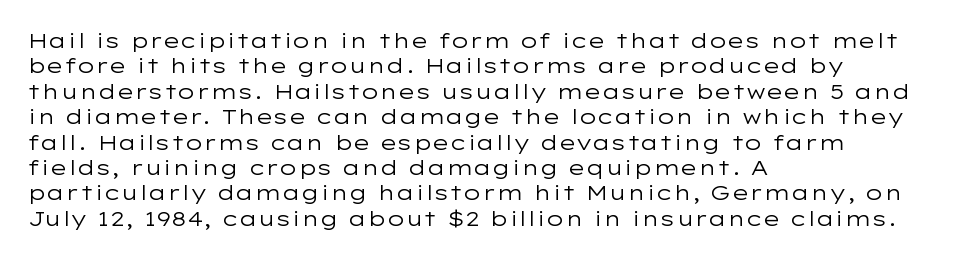
Q: Is the text bold? A: No.
Q: Is the text italic (slanted)? A: No, it is upright.
Q: Is the text underlined? A: No.
Q: How is the paragraph aligned? A: Left-aligned.
Q: Is the spacing between letters normal or unusually wide? A: Normal.
